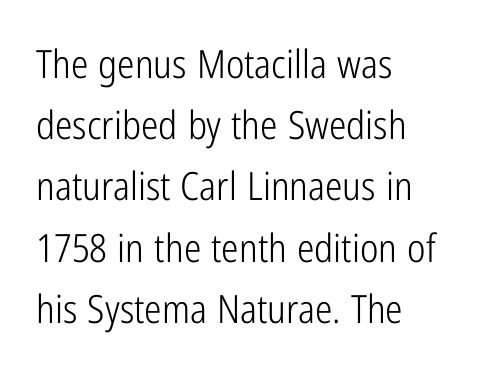
The image shows 39 px light, condensed sans-serif type, upright; set left-aligned, normal line spacing (1.57x), normal letter spacing, not underlined; low stroke contrast and a medium x-height.
